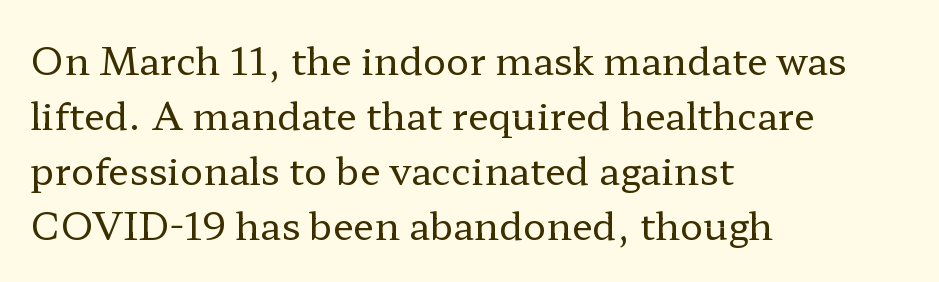
{"serif": "yes", "italic": "no", "bold": "no", "weight": "regular", "width": "wide", "stroke_contrast": "low", "x_height": "medium", "monospaced": "no", "underline": "no", "align": "left", "line_spacing": "normal", "line_spacing_ratio": 1.45, "letter_spacing": "normal", "letter_spacing_em": 0.0, "glyph_px": 38}
